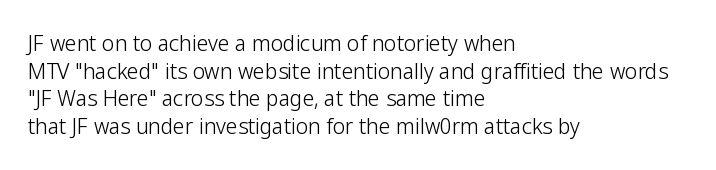
{"italic": "no", "bold": "no", "underline": "no", "align": "left", "line_spacing": "normal", "line_spacing_ratio": 1.32, "letter_spacing": "normal", "letter_spacing_em": 0.0, "glyph_px": 21}
